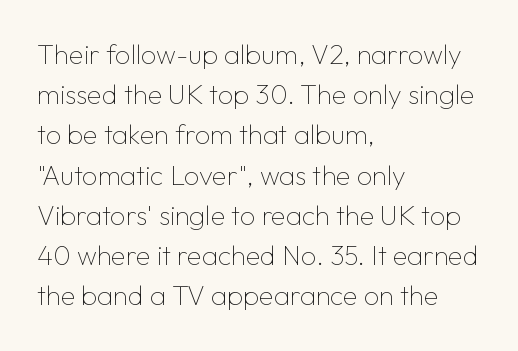
Q: Is the text bold? A: No.
Q: Is the text italic (slanted)? A: No, it is upright.
Q: Is the text underlined? A: No.
Q: How is the paragraph aligned? A: Left-aligned.
Q: Is the spacing between letters normal or unusually wide? A: Normal.
Q: Is the spacing between lines tight, normal or loose? A: Normal.
